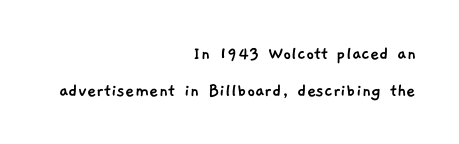
Q: Is the text underlined? A: No.
Q: How is the paragraph aligned? A: Right-aligned.
Q: Is the spacing between letters normal or unusually wide? A: Normal.
